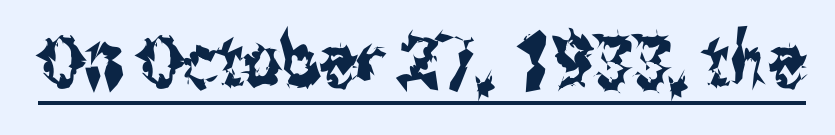
The image shows 74 px condensed sans-serif type, upright; set normal letter spacing, underlined; medium stroke contrast and a medium x-height.
